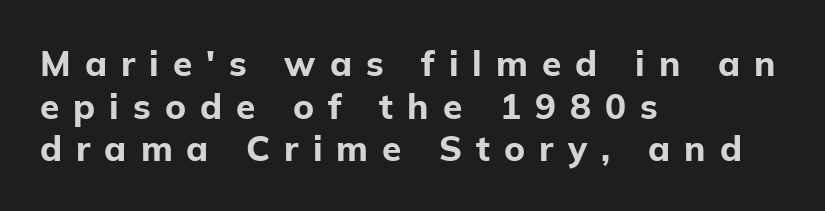
Q: Is the text bold? A: Yes.
Q: Is the text italic (slanted)? A: No, it is upright.
Q: Is the typeface a serif or a sans-serif typeface? A: Sans-serif.
Q: Is the text underlined? A: No.
Q: How is the paragraph aligned? A: Left-aligned.
Q: Is the spacing between letters normal or unusually wide? A: Unusually wide.
Q: Width (condensed, normal, or wide)? A: Normal.
Q: Stroke contrast? A: Low.
Q: x-height? A: Medium.
Q: Monospaced? A: No.
